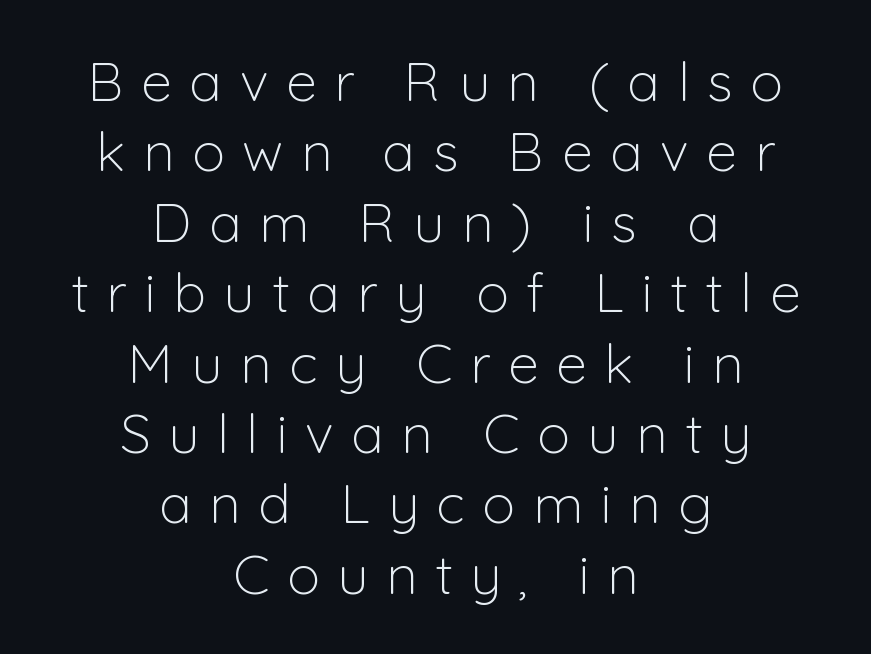
The image shows 55 px light sans-serif type, upright; set centered, normal line spacing (1.28x), unusually wide letter spacing (+0.32 em), not underlined; low stroke contrast and a medium x-height.
